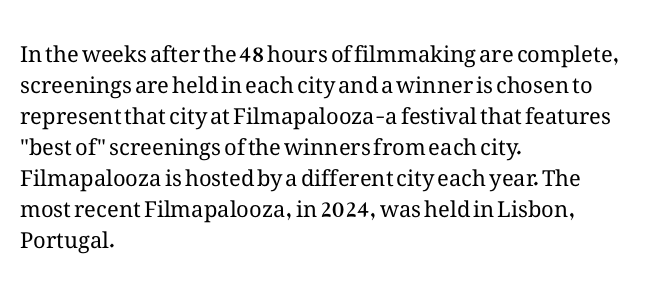
The image shows 22 px text type, upright; set left-aligned, normal line spacing (1.41x), normal letter spacing, not underlined.
